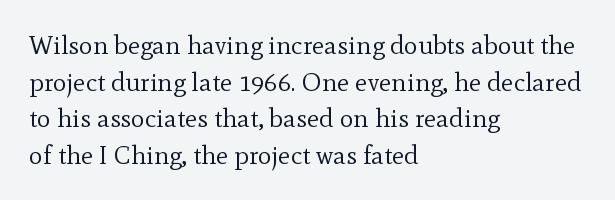
{"italic": "no", "bold": "no", "underline": "no", "align": "left", "line_spacing": "normal", "line_spacing_ratio": 1.41, "letter_spacing": "normal", "letter_spacing_em": 0.0, "glyph_px": 26}
